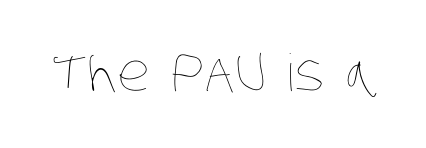
{"bold": "no", "weight": "thin", "width": "condensed", "stroke_contrast": "low", "x_height": "large", "monospaced": "no", "underline": "no", "letter_spacing": "normal", "letter_spacing_em": 0.0, "glyph_px": 51}
